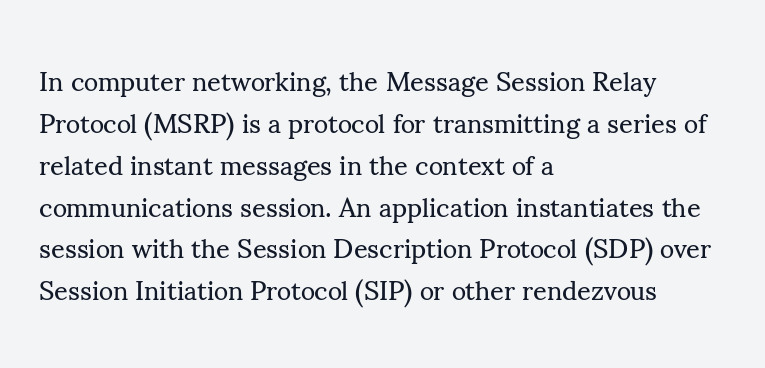
{"italic": "no", "bold": "no", "underline": "no", "align": "left", "line_spacing": "normal", "line_spacing_ratio": 1.55, "letter_spacing": "normal", "letter_spacing_em": 0.0, "glyph_px": 27}
